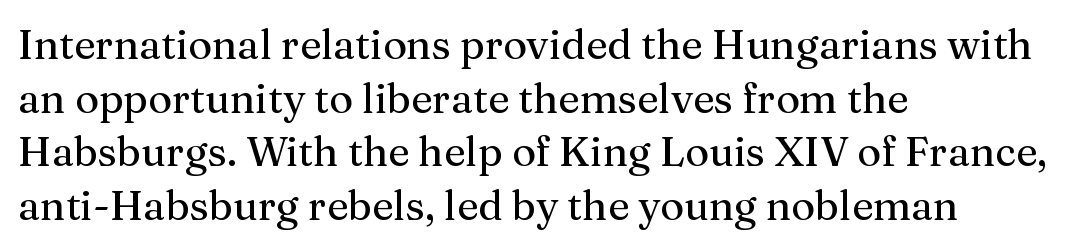
A bare baseline throughout the passage. How are the letters spaced? Ordinarily, with no added tracking. Baseline-to-baseline distance is the conventional proportion of letter height. Every character sits straight up, as roman type does. The type family on display is of the serif kind.
